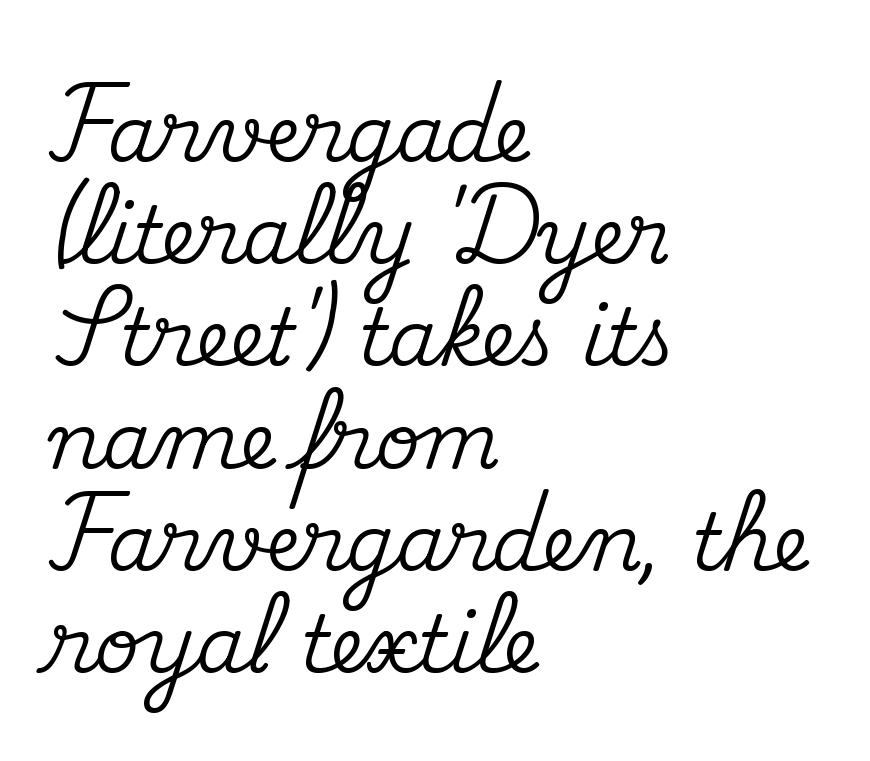
The paragraph shown leans on its left margin. This sample uses plain, unmodified letter spacing. Varying glyph widths throughout — classic text-font behaviour. A normal amount of white space separates one row of letters from the next.
